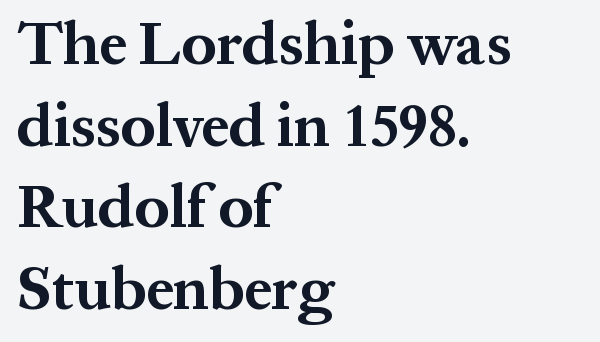
Vertically, the passage feels balanced, rows spaced as you'd expect. Which margin do the lines hug? The left one — the right edge is uneven. The passage shown is typed in a proportional face where columns would drift. A clean baseline with only descenders dipping below it.
